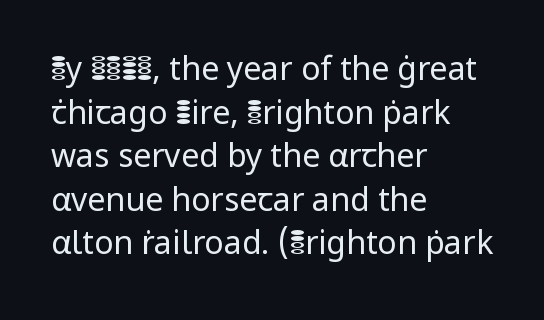
Q: Is the text bold? A: No.
Q: Is the text italic (slanted)? A: No, it is upright.
Q: Is the typeface a serif or a sans-serif typeface? A: Sans-serif.
Q: Is the text underlined? A: No.
Q: How is the paragraph aligned? A: Left-aligned.
Q: Is the spacing between letters normal or unusually wide? A: Normal.
Q: Is the spacing between lines tight, normal or loose? A: Normal.
Q: Width (condensed, normal, or wide)? A: Normal.
Q: Stroke contrast? A: Low.
Q: x-height? A: Medium.
Q: Monospaced? A: No.
